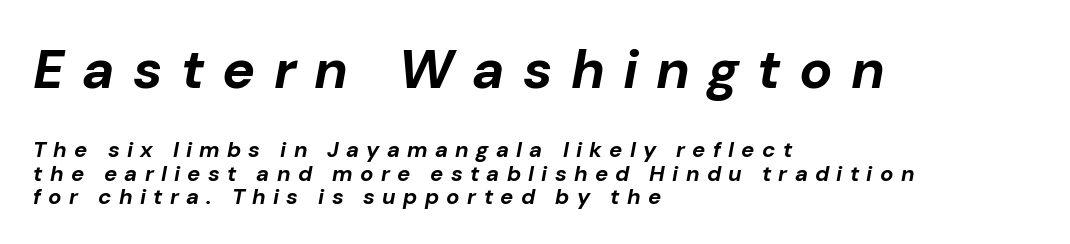
The image shows 55 px bold type, italic (leaning right); set left-aligned, tight line spacing (1.06x), unusually wide letter spacing (+0.33 em), not underlined; the first (top) block is 2.5x larger; low stroke contrast and a medium x-height.
